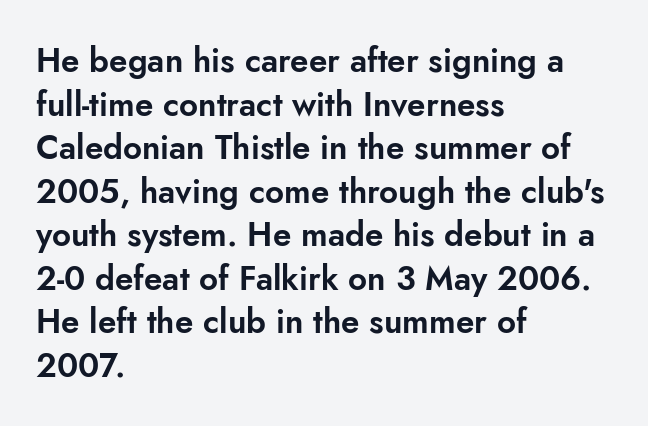
Q: Is the text italic (slanted)? A: No, it is upright.
Q: Is the typeface a serif or a sans-serif typeface? A: Sans-serif.
Q: Is the text underlined? A: No.
Q: How is the paragraph aligned? A: Left-aligned.
Q: Is the spacing between letters normal or unusually wide? A: Normal.
Q: Is the spacing between lines tight, normal or loose? A: Normal.
Q: Width (condensed, normal, or wide)? A: Normal.
Q: Stroke contrast? A: Low.
Q: x-height? A: Small.
Q: Monospaced? A: No.
